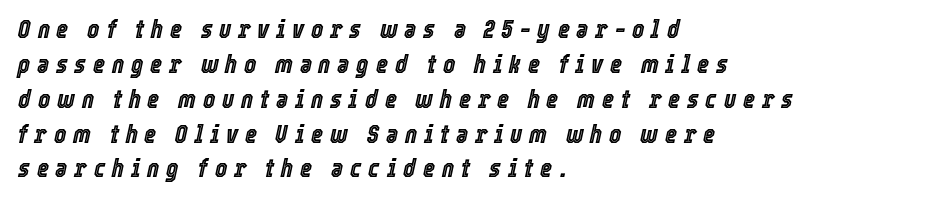
This block has exactly the height ordinary leading produces. The line texture is sparse and dotted thanks to wide tracking. In CSS terms this would be text-align: left. Anything drawn beneath the words? Only blank space. Every character sits at an angle, as italics do.
